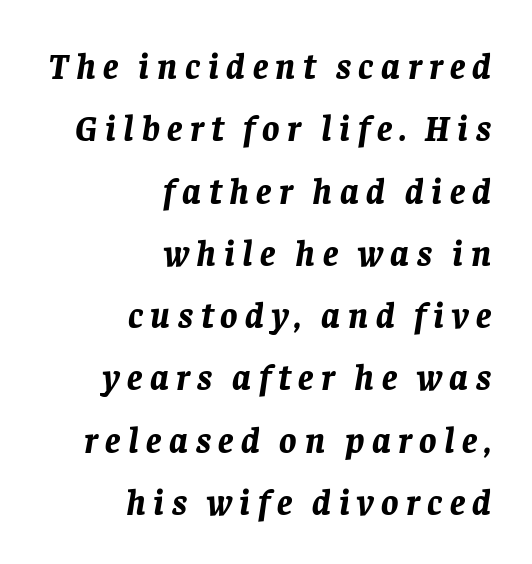
Character widths vary here, with narrow letters taking less room than wide ones. The rendering uses a bold face; every stroke is thick and dark. The gap between lines stays unmarked. The font's italic variant was chosen for this text.
